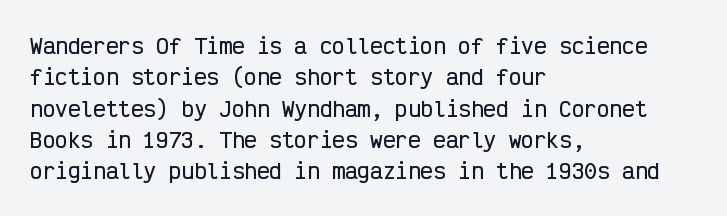
Q: Is the text italic (slanted)? A: No, it is upright.
Q: Is the text underlined? A: No.
Q: How is the paragraph aligned? A: Left-aligned.
Q: Is the spacing between letters normal or unusually wide? A: Normal.
Q: Is the spacing between lines tight, normal or loose? A: Normal.
